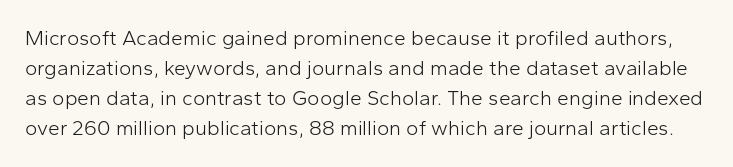
{"italic": "no", "bold": "no", "underline": "no", "line_spacing": "normal", "line_spacing_ratio": 1.43, "letter_spacing": "normal", "letter_spacing_em": 0.0, "glyph_px": 21}
